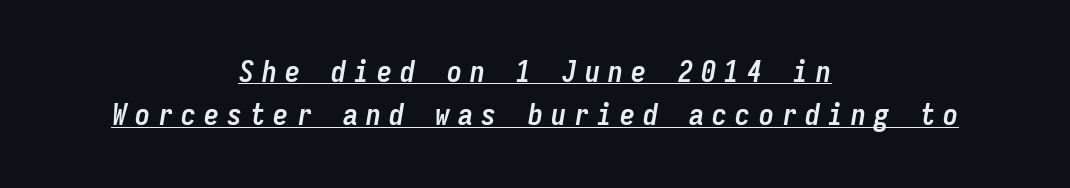
Q: Is the text bold? A: Yes.
Q: Is the text italic (slanted)? A: Yes, it leans right by about 9 degrees.
Q: Is the text underlined? A: Yes.
Q: How is the paragraph aligned? A: Centered.
Q: Is the spacing between letters normal or unusually wide? A: Unusually wide.
Q: Is the spacing between lines tight, normal or loose? A: Normal.
Q: Width (condensed, normal, or wide)? A: Condensed.
Q: Stroke contrast? A: Low.
Q: x-height? A: Medium.
Q: Monospaced? A: Yes.
